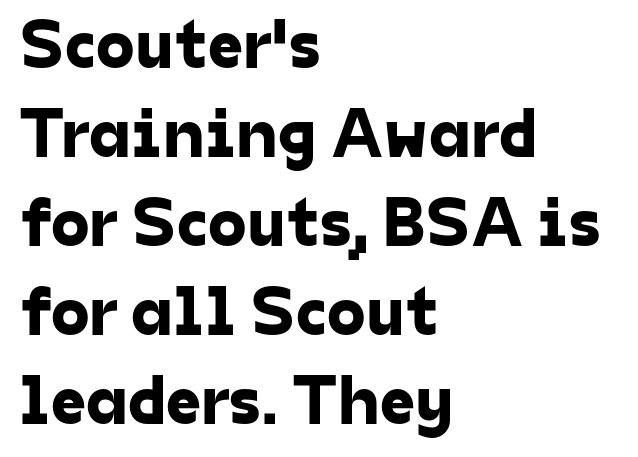
Students, note that the glyphs here touch the page at normal intervals. This sample uses a sans-serif face. The zone under the glyphs is completely vacant. In terms of leading, this rendering sits right in the middle.
